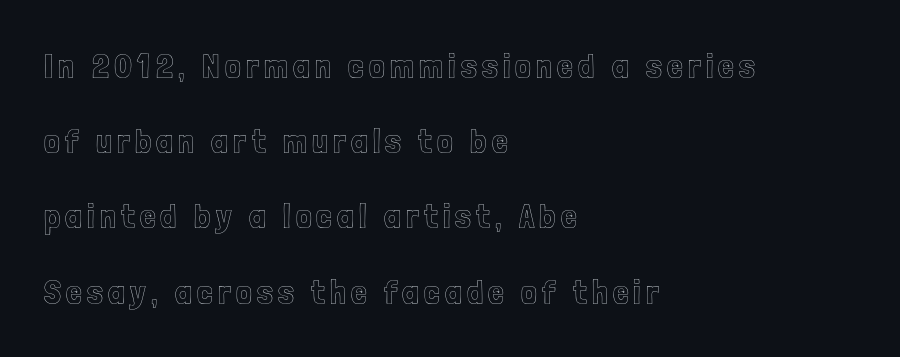
The image shows 35 px condensed type, upright; set left-aligned, loose line spacing (2.15x), not underlined; a medium x-height.
